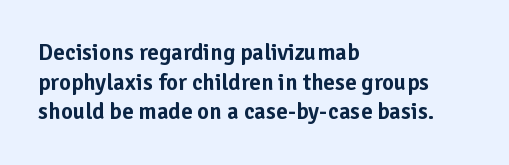
{"italic": "no", "underline": "no", "align": "left", "line_spacing": "normal", "line_spacing_ratio": 1.29, "letter_spacing": "normal", "letter_spacing_em": 0.0, "glyph_px": 23}
